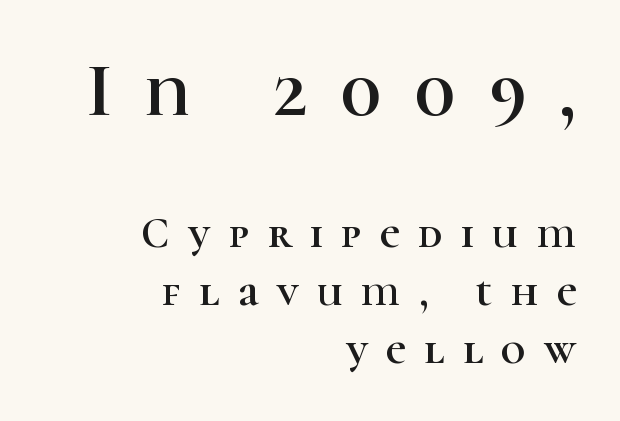
The image shows 76 px serif type, upright; set right-aligned, normal line spacing (1.35x), unusually wide letter spacing (+0.43 em), not underlined; the first (top) block is 1.77x larger; high stroke contrast and a medium x-height.
